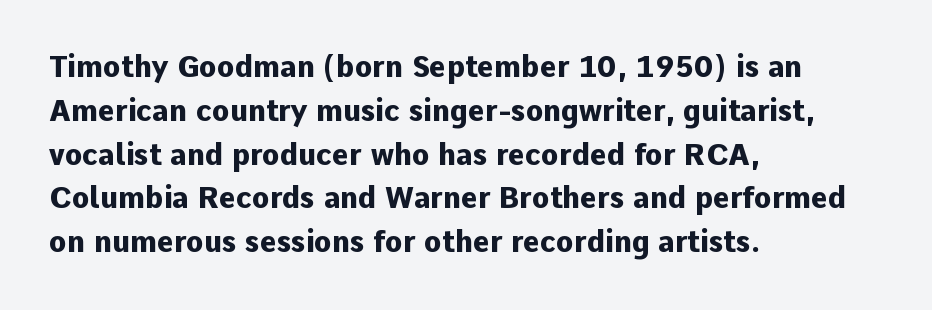
{"serif": "no", "italic": "no", "bold": "yes", "weight": "heavy", "width": "normal", "stroke_contrast": "low", "x_height": "medium", "monospaced": "no", "underline": "no", "align": "left", "line_spacing": "normal", "line_spacing_ratio": 1.51, "letter_spacing": "normal", "letter_spacing_em": 0.0, "glyph_px": 29}
